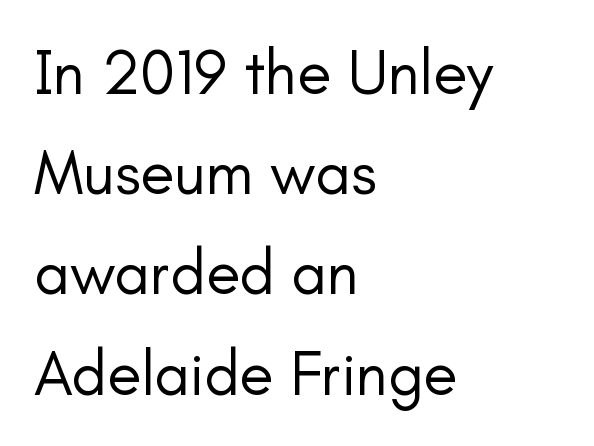
Bare-footed words on every line. Inter-character spacing is left at the font's built-in metrics. Heaviness? Minimal to ordinary, like unemphasized prose. You can tell it's not italic because the verticals are truly vertical. The ragged edge is on the right, which tells us the setting is flush left. What kind of face is this? One without serifs — a sans.
